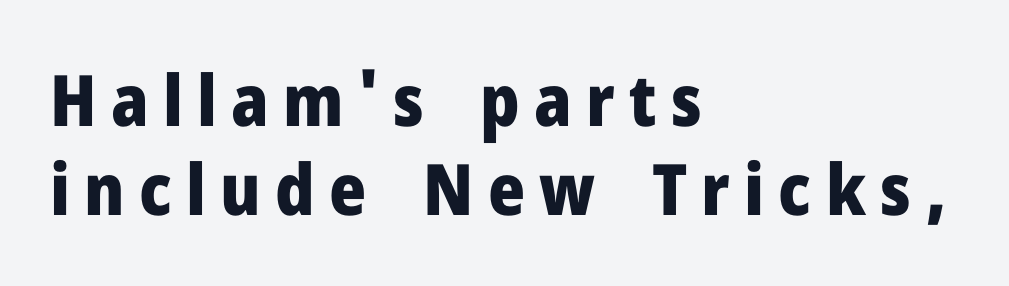
Display-style spreading of the glyphs; the letterfit is very open. Italic: no, the glyphs are upright roman. Visually the block forms a straight wall on the left and a jagged coastline on the right. Plenty of ink on the page — the face is bold. A normal amount of white space separates one row of letters from the next.
